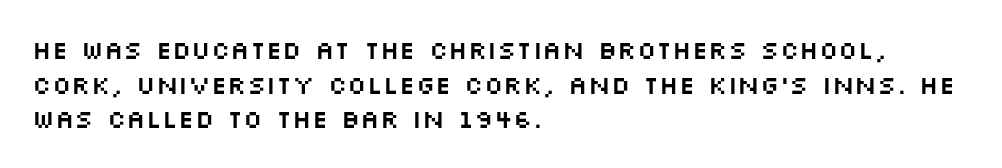
{"italic": "no", "underline": "no", "align": "left", "line_spacing": "normal", "line_spacing_ratio": 1.33, "letter_spacing": "normal", "letter_spacing_em": 0.0, "glyph_px": 26}
